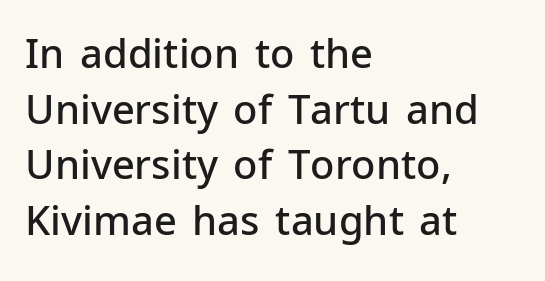
This is roman type, the default non-slanted kind. Quick note: interline space is typical. The face used here is proportionally spaced, like ordinary book or web type. The passage is arranged the way most books set body copy — flush left. Default kerning and tracking; the words read as compact shapes.
